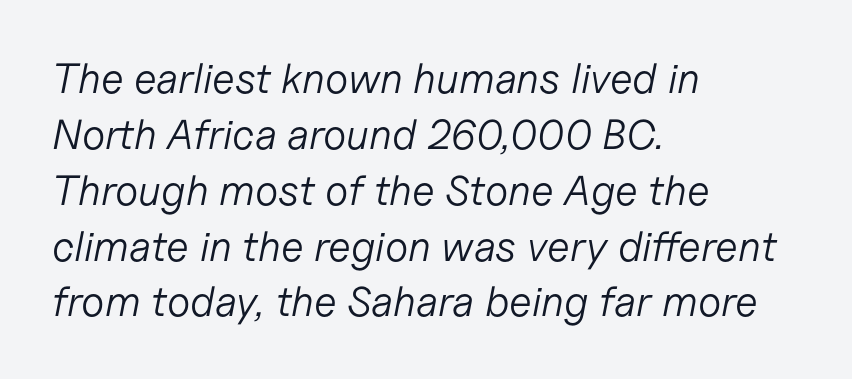
The image shows 42 px light type, italic (leaning right); set left-aligned, normal line spacing (1.33x), normal letter spacing, not underlined; low stroke contrast and a medium x-height.
